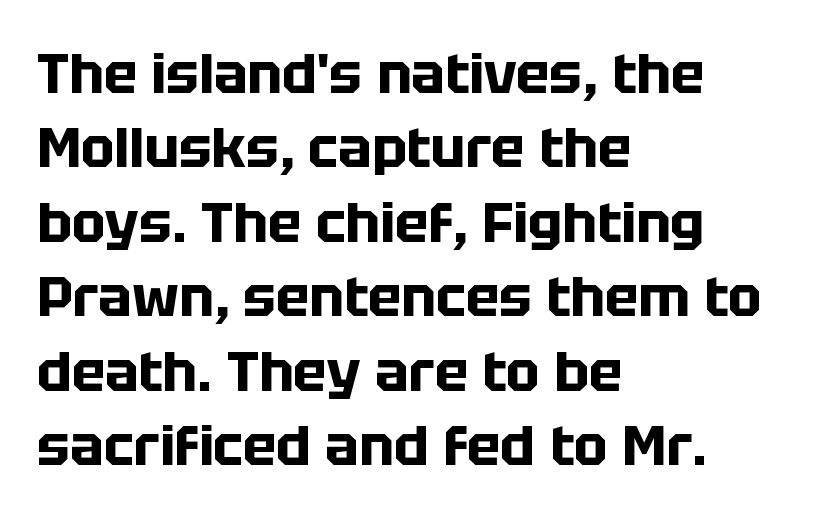
Q: Is the text bold? A: Yes.
Q: Is the text italic (slanted)? A: No, it is upright.
Q: Is the typeface a serif or a sans-serif typeface? A: Sans-serif.
Q: Is the text underlined? A: No.
Q: How is the paragraph aligned? A: Left-aligned.
Q: Is the spacing between letters normal or unusually wide? A: Normal.
Q: Is the spacing between lines tight, normal or loose? A: Normal.
Q: Width (condensed, normal, or wide)? A: Normal.
Q: Stroke contrast? A: Low.
Q: x-height? A: Large.
Q: Monospaced? A: No.
